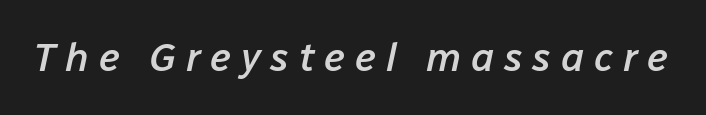
The image shows 40 px semibold type, italic (leaning right); set unusually wide letter spacing (+0.24 em), not underlined; low stroke contrast and a medium x-height.
